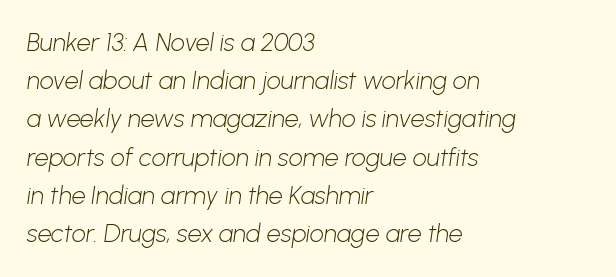
Every row of glyphs begins at an identical x-position on the left. The designer left line spacing at the default. No extra ink here — the face is not bold. Short note: letters normally spaced. The area under the type is left untouched.
